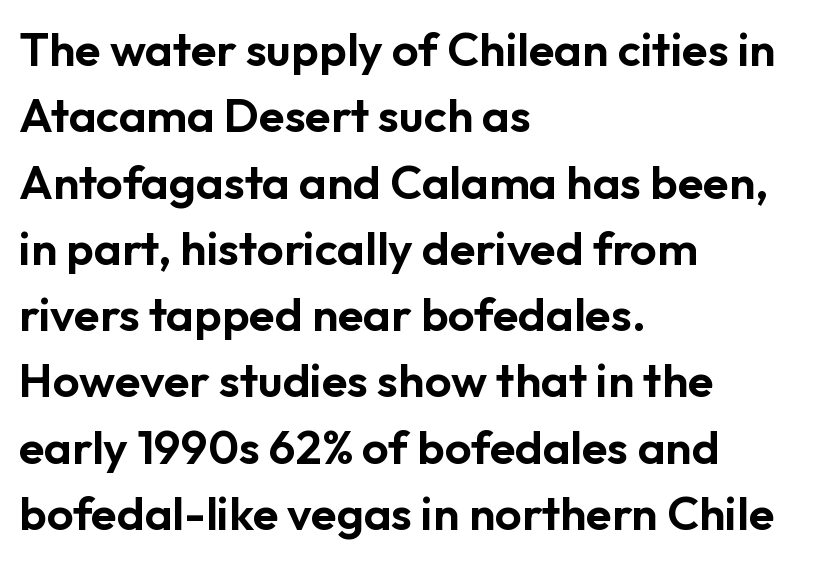
The image shows 47 px sans-serif type, upright; set left-aligned, normal line spacing (1.41x), normal letter spacing, not underlined; low stroke contrast and a medium x-height.
